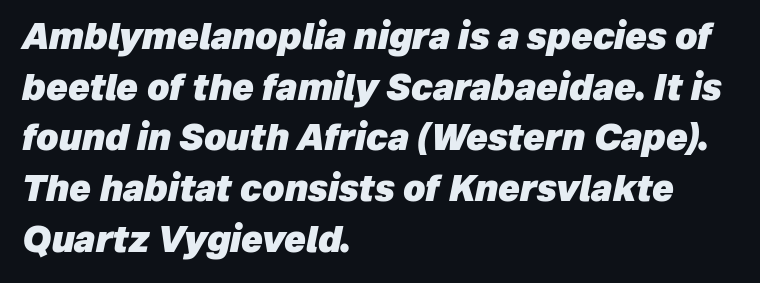
The image shows 35 px heavy type, italic (leaning right); set left-aligned, normal line spacing (1.45x), normal letter spacing, not underlined; low stroke contrast and a medium x-height.
